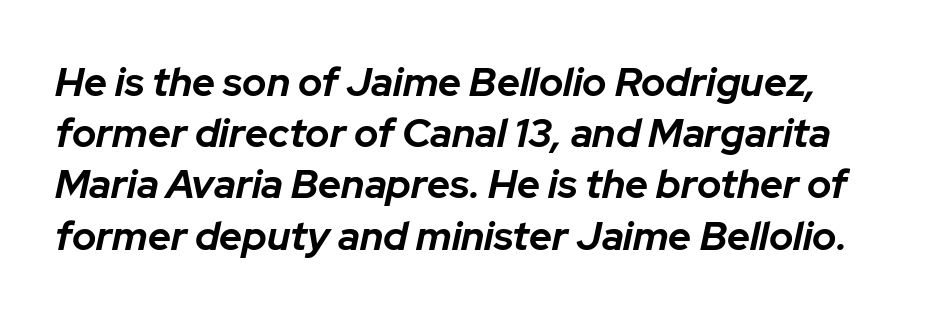
Style check: oblique. The passage shown is not underscored anywhere. You could not count columns in this text — the font is proportionally spaced. The letters are bold, with thick, heavy strokes. Reading down the column, the eye jumps a familiar distance to each next line. Caption: standard tracking, unaltered.
